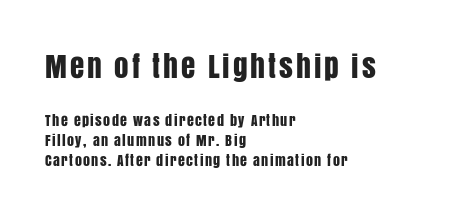
{"serif": "no", "italic": "no", "width": "condensed", "stroke_contrast": "low", "x_height": "large", "monospaced": "no", "underline": "no", "align": "left", "line_spacing": "normal", "line_spacing_ratio": 1.44, "larger_block": "first", "size_ratio": 2.07, "glyph_px": 29}
